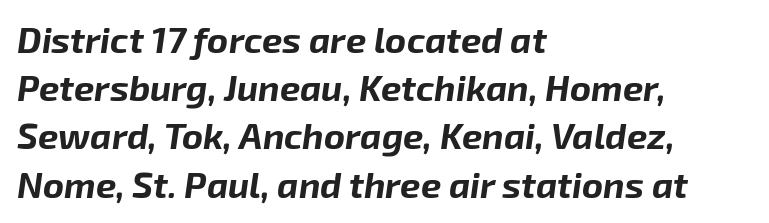
Bare-footed words on every line. Horizontal alignment here is leftward, the default for most running prose. In terms of leading, this rendering sits right in the middle. Each letter keeps its own natural width here, so spacing adapts to shape. How are the letters spaced? Ordinarily, with no added tracking.
